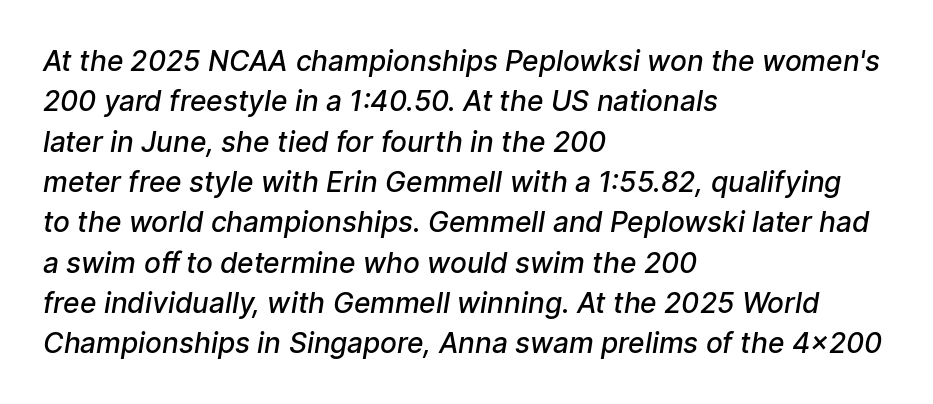
Q: Is the text bold? A: Semi-bold.
Q: Is the typeface a serif or a sans-serif typeface? A: Sans-serif.
Q: Is the text underlined? A: No.
Q: How is the paragraph aligned? A: Left-aligned.
Q: Is the spacing between letters normal or unusually wide? A: Normal.
Q: Is the spacing between lines tight, normal or loose? A: Normal.
Q: Width (condensed, normal, or wide)? A: Normal.
Q: Stroke contrast? A: Low.
Q: x-height? A: Medium.
Q: Monospaced? A: No.
